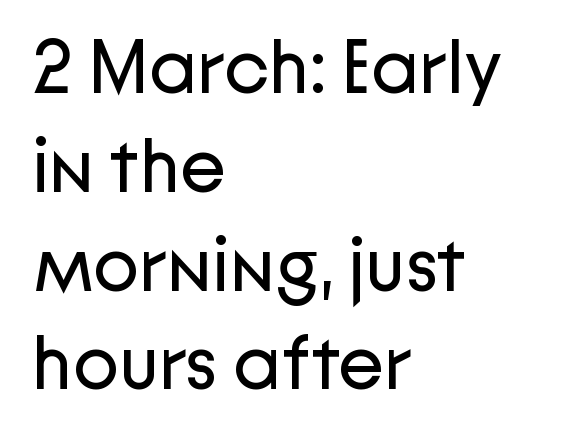
The image shows 76 px regular-weight sans-serif type, upright; set left-aligned, normal line spacing (1.3x), normal letter spacing, not underlined; low stroke contrast and a medium x-height.
